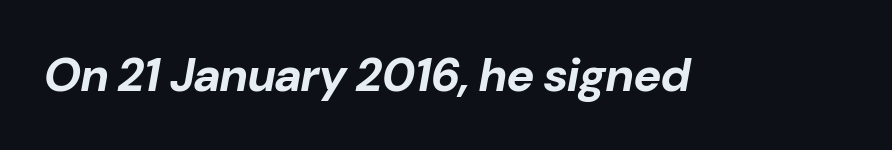
Think of a printed novel: that variable character pitch is what you see here. Bold? Absolutely — the strokes are thick and heavy. Posture: slanted. Plain, unruled lines of type. Standard letterfit; no display-style spreading of the glyphs.
